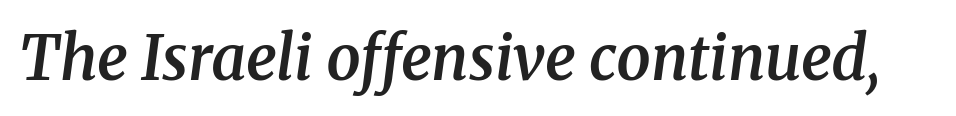
{"serif": "yes", "italic": "yes", "lean": "right", "slant_degrees": 8, "bold": "semi", "weight": "semibold", "width": "normal", "stroke_contrast": "medium", "x_height": "medium", "monospaced": "no", "underline": "no", "letter_spacing": "normal", "letter_spacing_em": 0.0, "glyph_px": 61}
